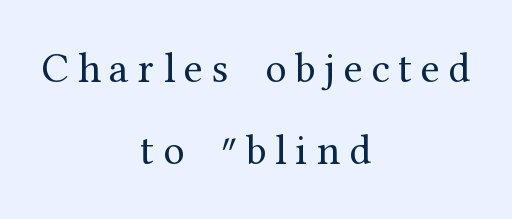
The font's upright variant was chosen for this text. A typesetter would call this leading open, well beyond the default. This rendering features lettering with no underline. Think of a printed novel: that variable character pitch is what you see here.
